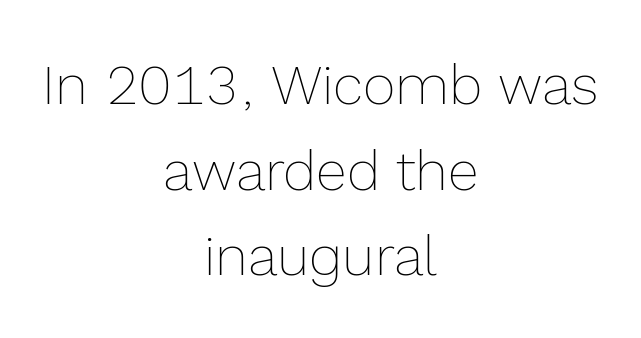
The image shows 56 px thin type, upright; set centered, normal line spacing (1.53x), normal letter spacing, not underlined; a medium x-height.
